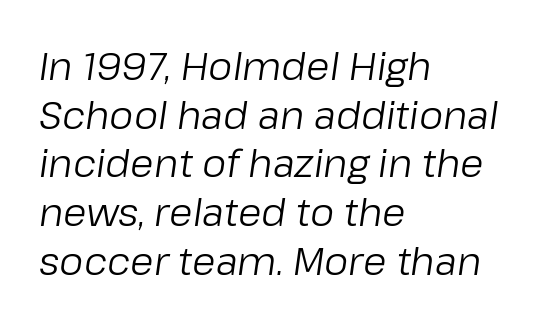
The image shows 38 px regular-weight type, italic (leaning right); set left-aligned, normal line spacing (1.28x), normal letter spacing, not underlined; low stroke contrast and a medium x-height.
